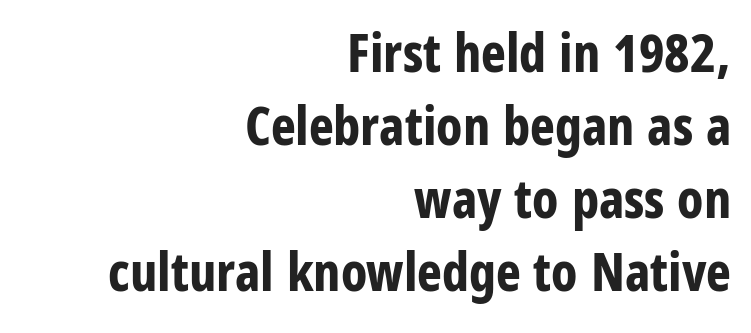
Q: Is the text bold? A: Yes.
Q: Is the text italic (slanted)? A: No, it is upright.
Q: Is the typeface a serif or a sans-serif typeface? A: Sans-serif.
Q: Is the text underlined? A: No.
Q: How is the paragraph aligned? A: Right-aligned.
Q: Is the spacing between letters normal or unusually wide? A: Normal.
Q: Is the spacing between lines tight, normal or loose? A: Normal.
Q: Width (condensed, normal, or wide)? A: Condensed.
Q: Stroke contrast? A: Low.
Q: x-height? A: Large.
Q: Monospaced? A: No.
